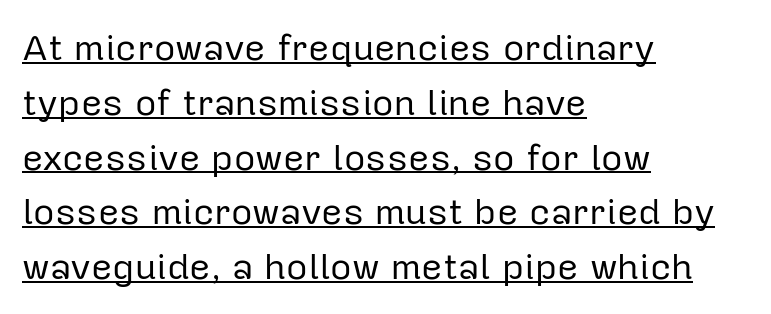
The image shows 37 px regular-weight sans-serif type, upright; set left-aligned, normal line spacing (1.48x), normal letter spacing, underlined; low stroke contrast and a medium x-height.
